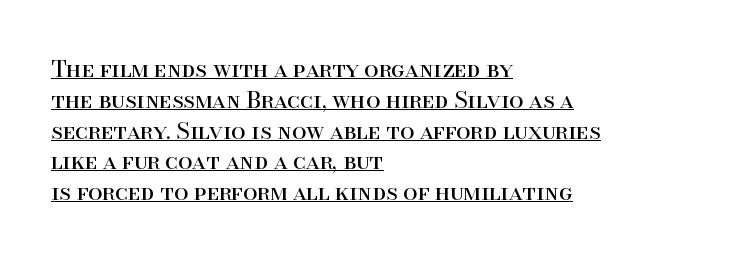
{"italic": "no", "bold": "no", "underline": "yes", "align": "left", "line_spacing": "normal", "line_spacing_ratio": 1.34, "letter_spacing": "normal", "letter_spacing_em": 0.0, "glyph_px": 23}
